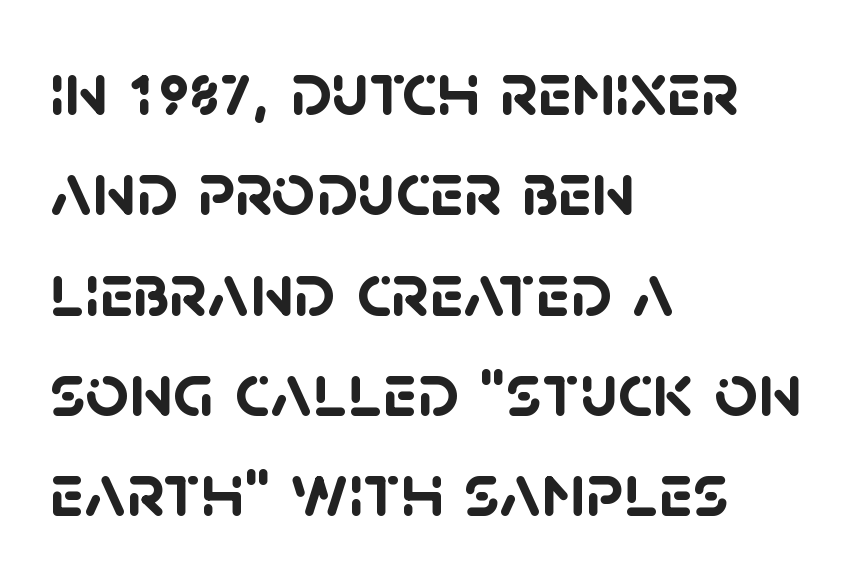
The specimen omits any rule beneath the text block's lines. Note: no serifs on the glyphs. The designer left line spacing at the default. Proportional: the letters do not fall into vertical columns. The font is running at its bold setting.
